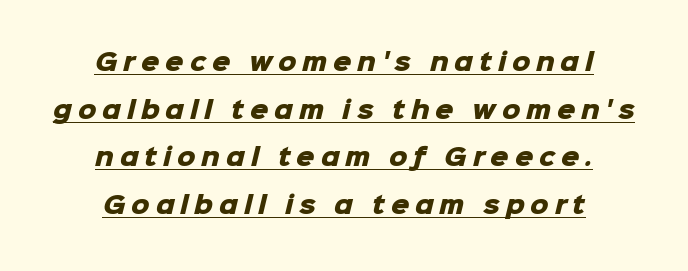
Q: Is the text bold? A: Yes.
Q: Is the text underlined? A: Yes.
Q: Is the spacing between letters normal or unusually wide? A: Unusually wide.
Q: Is the spacing between lines tight, normal or loose? A: Loose.
